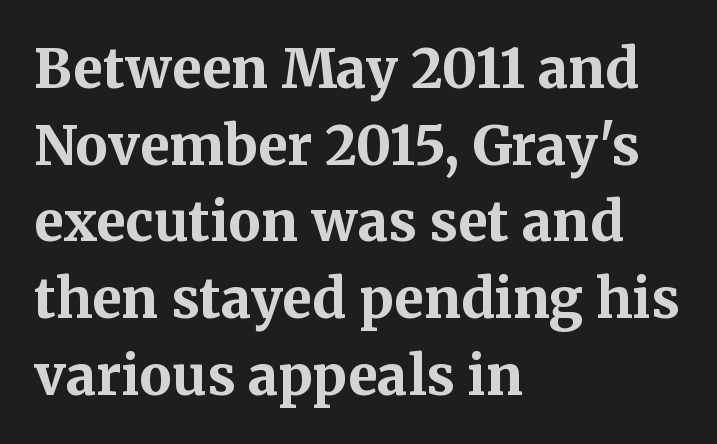
Q: Is the text bold? A: Yes.
Q: Is the text italic (slanted)? A: No, it is upright.
Q: Is the typeface a serif or a sans-serif typeface? A: Serif.
Q: Is the text underlined? A: No.
Q: How is the paragraph aligned? A: Left-aligned.
Q: Is the spacing between letters normal or unusually wide? A: Normal.
Q: Is the spacing between lines tight, normal or loose? A: Normal.
Q: Width (condensed, normal, or wide)? A: Normal.
Q: Stroke contrast? A: Medium.
Q: x-height? A: Medium.
Q: Monospaced? A: No.
